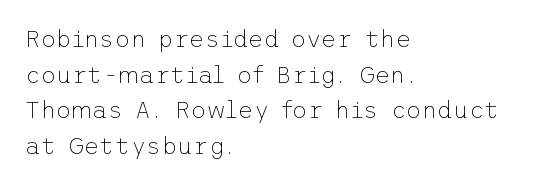
No italicization has been applied; the sample stays upright. Each line starts at the same left margin while the right side varies. Weight: regular or lighter. Compared with typical paragraphs, the rows here are spaced about the same. No extra tracking has been applied to these lines. Any mark beneath the type? The region is blank.
